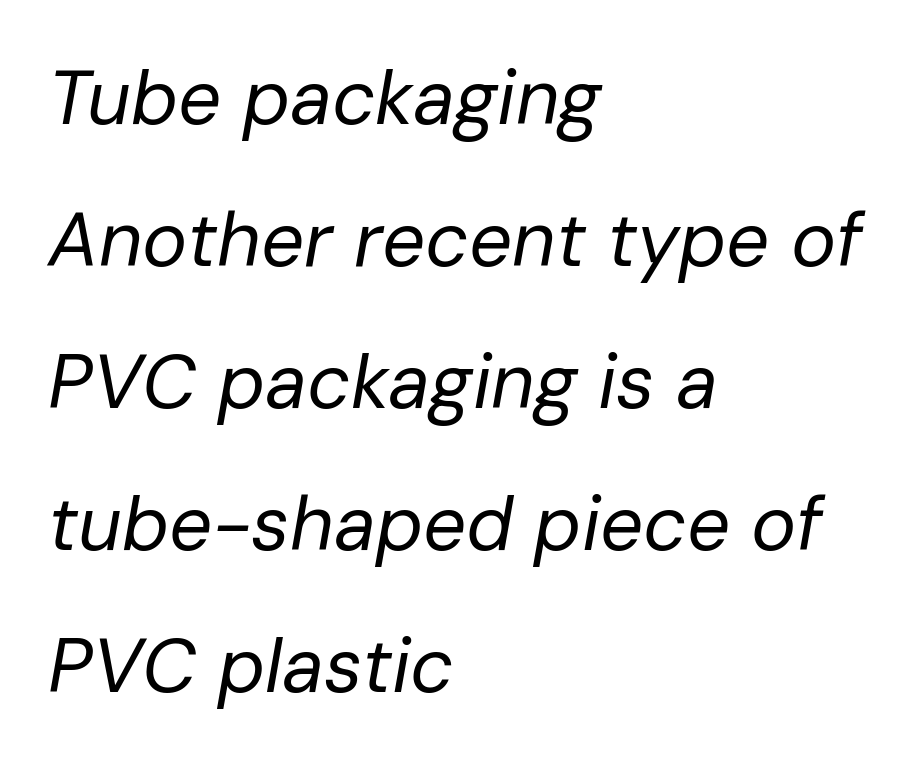
The image shows 76 px regular-weight type, italic (leaning right); set left-aligned, line spacing 1.87x, normal letter spacing, not underlined; low stroke contrast and a medium x-height.
